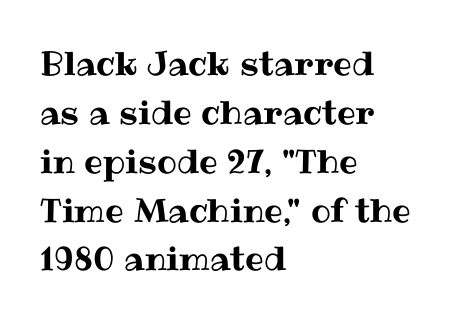
{"italic": "no", "width": "normal", "stroke_contrast": "medium", "x_height": "medium", "monospaced": "no", "underline": "no", "align": "left", "line_spacing": "normal", "line_spacing_ratio": 1.48, "letter_spacing": "normal", "letter_spacing_em": 0.0, "glyph_px": 33}
